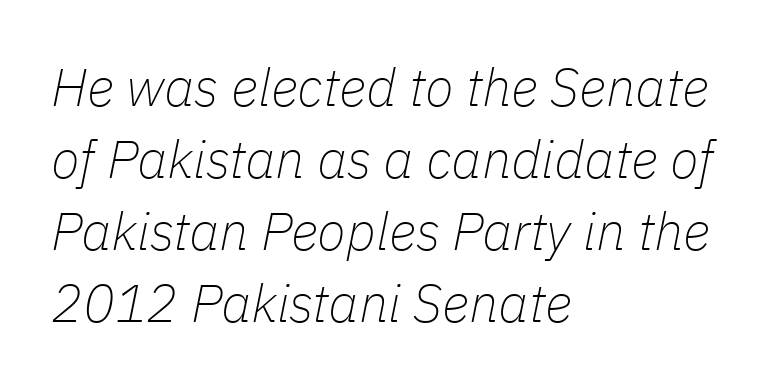
Q: Is the text bold? A: No.
Q: Is the text italic (slanted)? A: Yes, it leans right by about 11 degrees.
Q: Is the text underlined? A: No.
Q: How is the paragraph aligned? A: Left-aligned.
Q: Is the spacing between letters normal or unusually wide? A: Normal.
Q: Is the spacing between lines tight, normal or loose? A: Normal.
Q: Width (condensed, normal, or wide)? A: Normal.
Q: Stroke contrast? A: Low.
Q: x-height? A: Medium.
Q: Monospaced? A: No.
